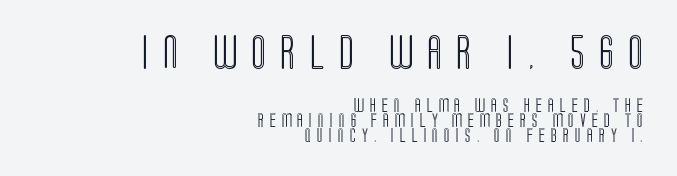
The image shows 34 px condensed type, upright; set right-aligned, tight line spacing (1.06x), unusually wide letter spacing (+0.43 em), not underlined; the first (top) block is 2.43x larger; a large x-height.
